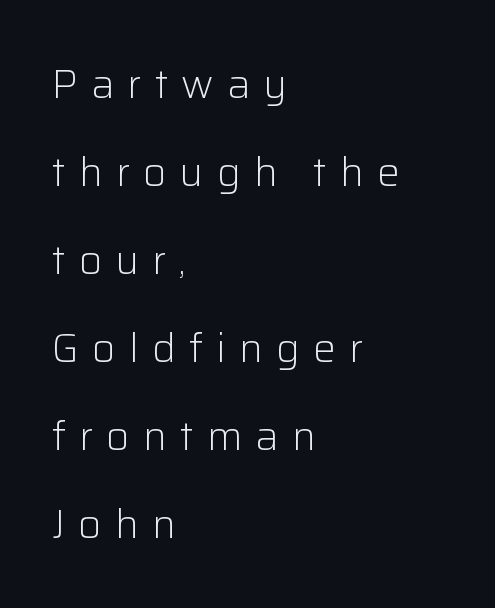
Q: Is the text bold? A: No.
Q: Is the text italic (slanted)? A: No, it is upright.
Q: Is the typeface a serif or a sans-serif typeface? A: Sans-serif.
Q: Is the text underlined? A: No.
Q: How is the paragraph aligned? A: Left-aligned.
Q: Is the spacing between letters normal or unusually wide? A: Unusually wide.
Q: Is the spacing between lines tight, normal or loose? A: Loose.
Q: Width (condensed, normal, or wide)? A: Normal.
Q: Stroke contrast? A: Low.
Q: x-height? A: Medium.
Q: Monospaced? A: No.
